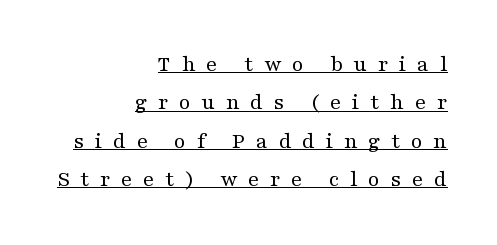
The rendering uses a moderate line-height, typical for paragraphs. Alignment: flush right. Ordinary non-slanted type is in use. Display-style spreading of the glyphs; the letterfit is very open.
